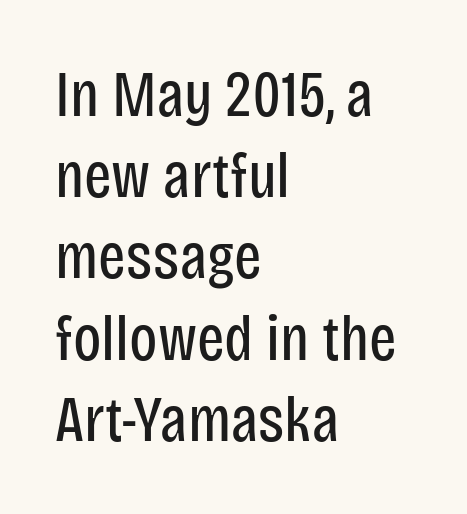
The image shows 65 px regular-weight, condensed sans-serif type, upright; set left-aligned, normal line spacing (1.25x), normal letter spacing, not underlined; low stroke contrast and a large x-height.
